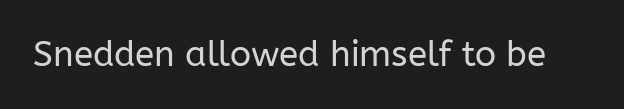
Q: Is the text bold? A: No.
Q: Is the text italic (slanted)? A: No, it is upright.
Q: Is the typeface a serif or a sans-serif typeface? A: Sans-serif.
Q: Is the text underlined? A: No.
Q: Is the spacing between letters normal or unusually wide? A: Normal.
Q: Width (condensed, normal, or wide)? A: Normal.
Q: Stroke contrast? A: Low.
Q: x-height? A: Medium.
Q: Monospaced? A: No.
